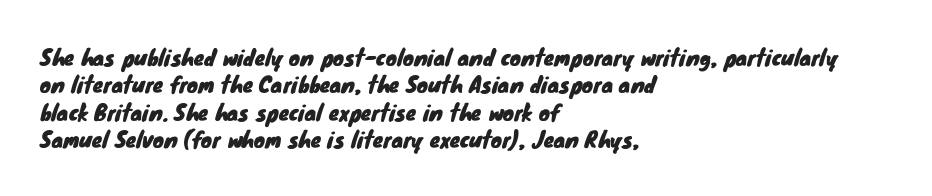
Any mark beneath the type? The region is blank. The vertical gap from one line to the next is medium. Compared with typical body copy, the letter spacing here is the same. The compositor pushed each line to the left boundary.
